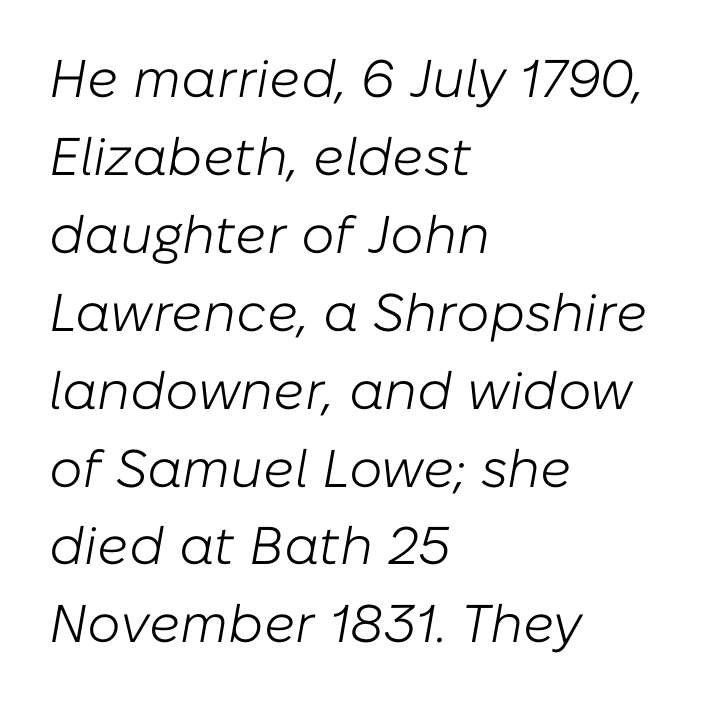
{"italic": "yes", "lean": "right", "slant_degrees": 10, "bold": "no", "weight": "light", "width": "normal", "stroke_contrast": "low", "x_height": "medium", "monospaced": "no", "underline": "no", "align": "left", "line_spacing": "normal", "line_spacing_ratio": 1.47, "letter_spacing": "normal", "letter_spacing_em": 0.0, "glyph_px": 53}
